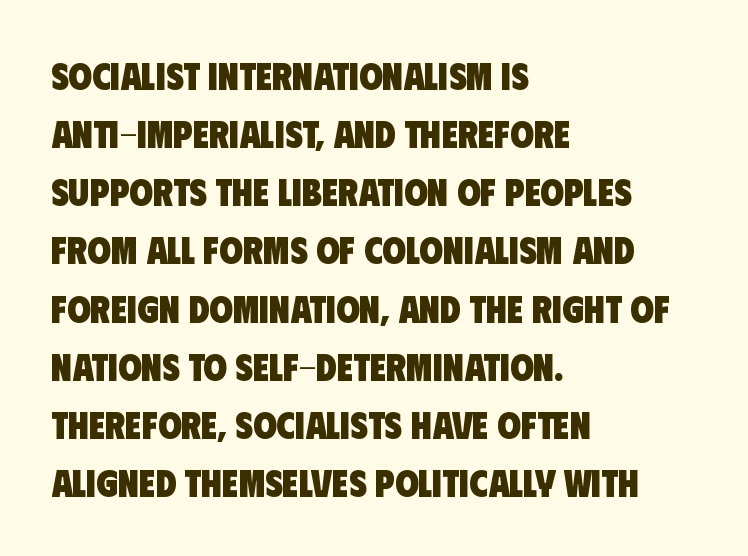
The glyphs are unaccompanied by any horizontal stroke below them. What stands out about the letter spacing? Nothing — it is the standard amount. Rows of type keep a routine distance in the vertical direction. Students, this is bold: see how much ink each stroke carries.
